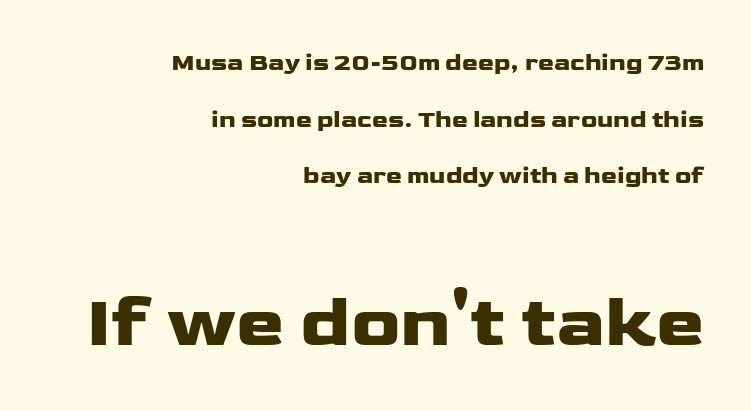
Q: Is the text italic (slanted)? A: No, it is upright.
Q: Is the typeface a serif or a sans-serif typeface? A: Sans-serif.
Q: Is the text underlined? A: No.
Q: How is the paragraph aligned? A: Right-aligned.
Q: Is the spacing between letters normal or unusually wide? A: Normal.
Q: Is the spacing between lines tight, normal or loose? A: Loose.
Q: Which block of text is set in a larger size, the first (top) or the second (bottom)? A: The second (bottom) one.
Q: Width (condensed, normal, or wide)? A: Wide.
Q: Stroke contrast? A: Low.
Q: x-height? A: Medium.
Q: Monospaced? A: No.
